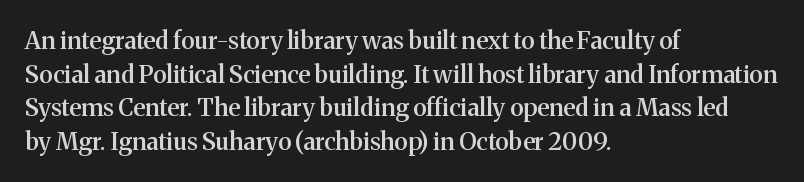
{"italic": "no", "bold": "semi", "underline": "no", "align": "left", "line_spacing": "normal", "line_spacing_ratio": 1.4, "letter_spacing": "normal", "letter_spacing_em": 0.0, "glyph_px": 24}
